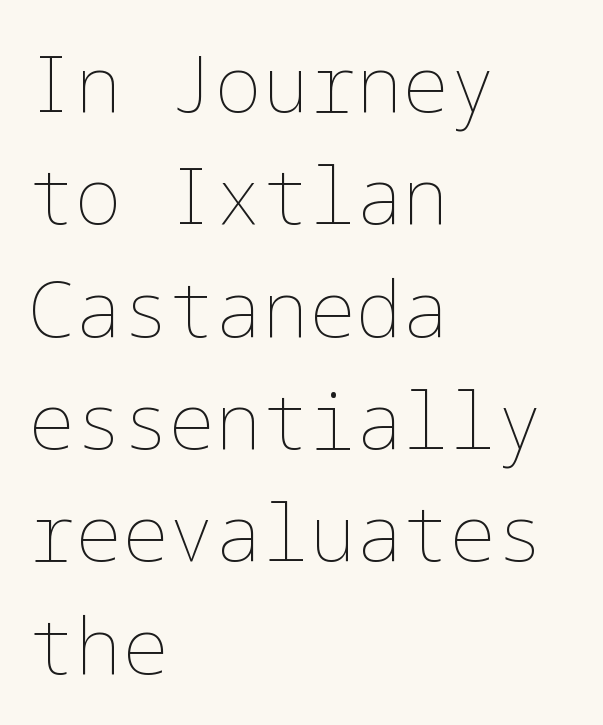
The image shows 78 px thin type, upright; set left-aligned, normal line spacing (1.44x), normal letter spacing, not underlined; low stroke contrast and a medium x-height.
